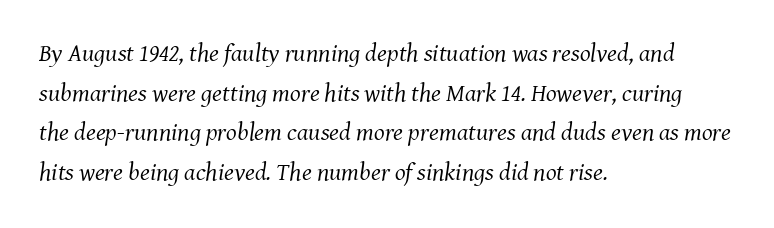
No letter is thick-stroked: the sample isn't bold. What's the leading like? Ordinary, nothing unusual. The whole block is typeset with a tilt. Tracking here is standard; glyphs follow each other at the usual distance.
